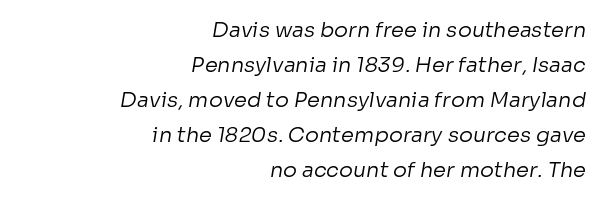
Q: Is the text bold? A: No.
Q: Is the text underlined? A: No.
Q: How is the paragraph aligned? A: Right-aligned.
Q: Is the spacing between letters normal or unusually wide? A: Normal.
Q: Is the spacing between lines tight, normal or loose? A: Normal.
